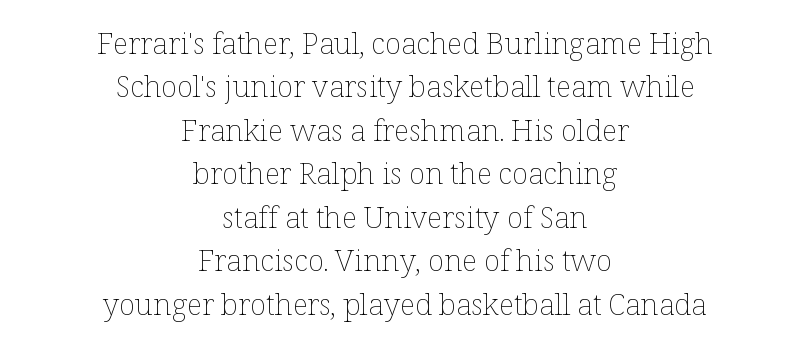
Q: Is the text bold? A: No.
Q: Is the text italic (slanted)? A: No, it is upright.
Q: Is the text underlined? A: No.
Q: How is the paragraph aligned? A: Centered.
Q: Is the spacing between letters normal or unusually wide? A: Normal.
Q: Is the spacing between lines tight, normal or loose? A: Normal.
Q: Width (condensed, normal, or wide)? A: Normal.
Q: Stroke contrast? A: Low.
Q: x-height? A: Medium.
Q: Monospaced? A: No.
